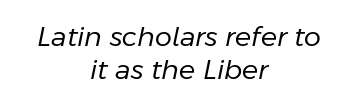
The passage shown is not bold in any degree. Any mark beneath the type? The region is blank. Caption: multi-line text, centered on the measure. This sample uses plain, unmodified letter spacing. Notice how the stems are inclined rather than vertical — that's the hallmark of italics.
